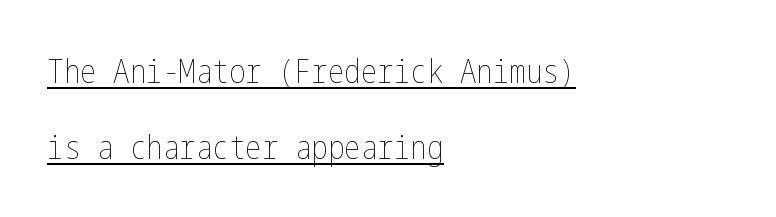
The image shows 33 px thin, condensed type, upright; set left-aligned, loose line spacing (2.31x), normal letter spacing, underlined; low stroke contrast and a medium x-height.
